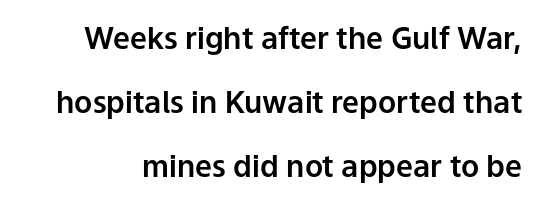
{"serif": "no", "italic": "no", "width": "normal", "stroke_contrast": "low", "x_height": "medium", "monospaced": "no", "underline": "no", "line_spacing": "loose", "line_spacing_ratio": 2.13, "letter_spacing": "normal", "letter_spacing_em": 0.0, "glyph_px": 30}
